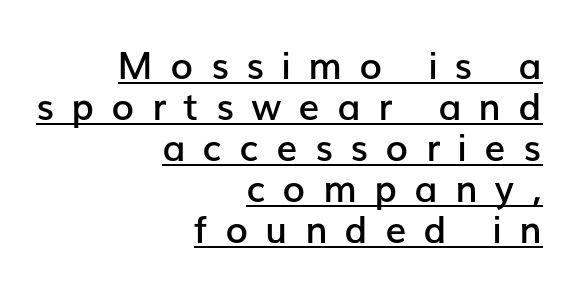
{"serif": "no", "italic": "no", "bold": "semi", "weight": "semibold", "width": "normal", "stroke_contrast": "low", "x_height": "medium", "monospaced": "no", "underline": "yes", "align": "right", "line_spacing": "tight", "line_spacing_ratio": 1.11, "letter_spacing": "wide", "letter_spacing_em": 0.47, "glyph_px": 37}
